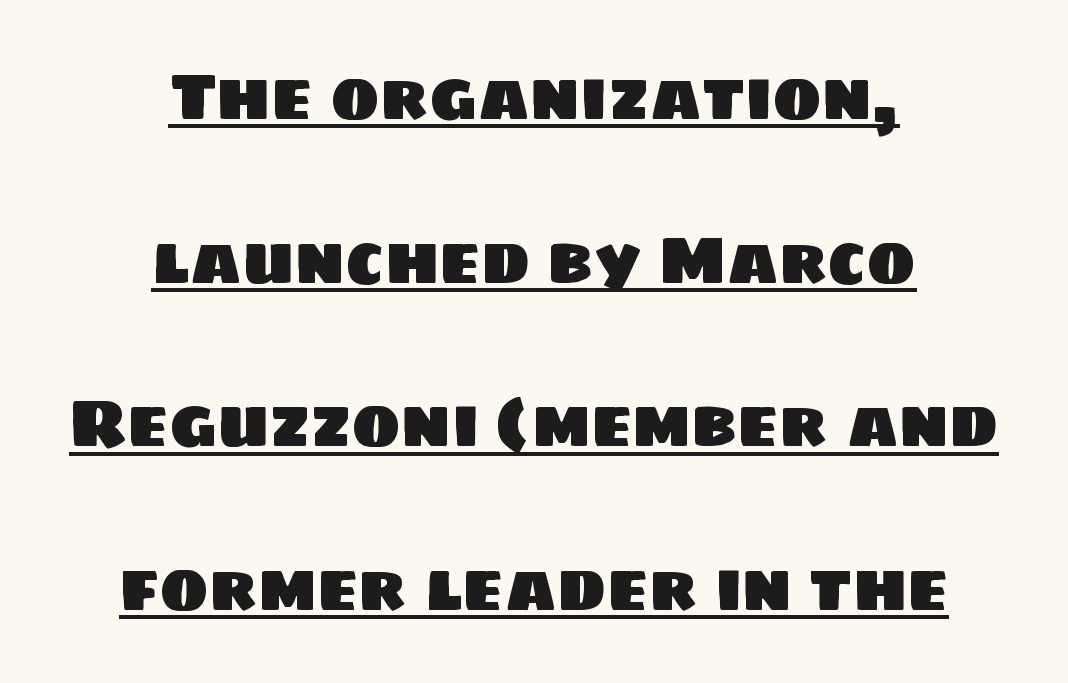
The image shows 66 px sans-serif type; set centered, loose line spacing (2.48x), normal letter spacing, underlined; low stroke contrast and a large x-height.
